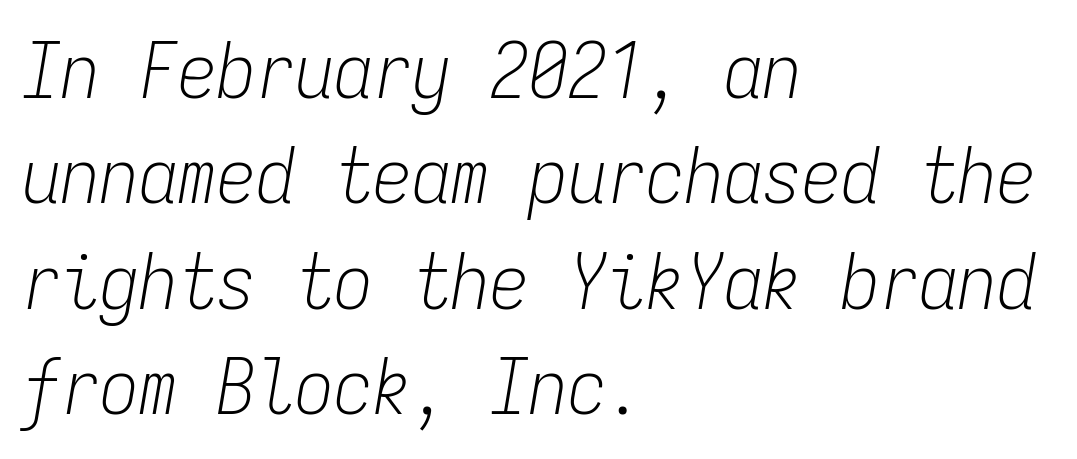
In terms of posture, this sample is oblique. The rendering uses typewriter-style spacing with identical character cells. The space between consecutive lines is moderate. Observe the ordinary spacing: letters are neighbours, not strangers.
